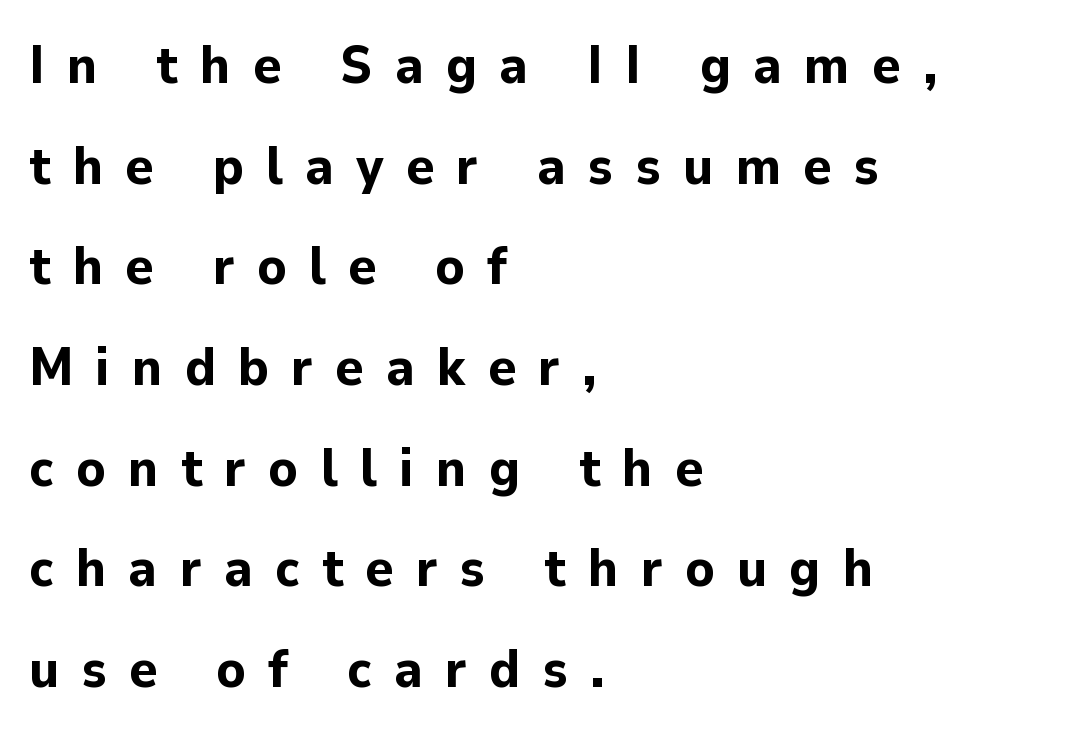
Ascenders rise straight up at ninety degrees. The face used here is proportionally spaced, like ordinary book or web type. The letters are spread apart with noticeably loose tracking. This sample uses a sans-serif face. One-word summary of the alignment: left.
